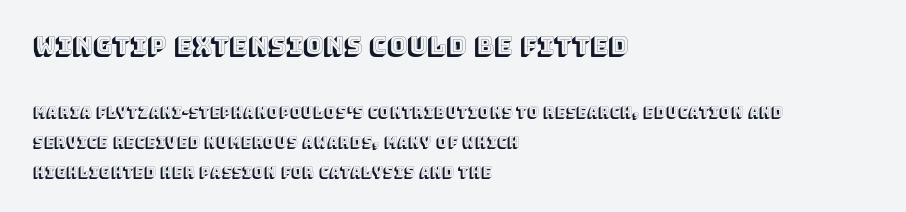
Q: Is the text italic (slanted)? A: No, it is upright.
Q: Is the text underlined? A: No.
Q: How is the paragraph aligned? A: Left-aligned.
Q: Is the spacing between letters normal or unusually wide? A: Normal.
Q: Is the spacing between lines tight, normal or loose? A: Loose.
Q: Which block of text is set in a larger size, the first (top) or the second (bottom)? A: The first (top) one.
